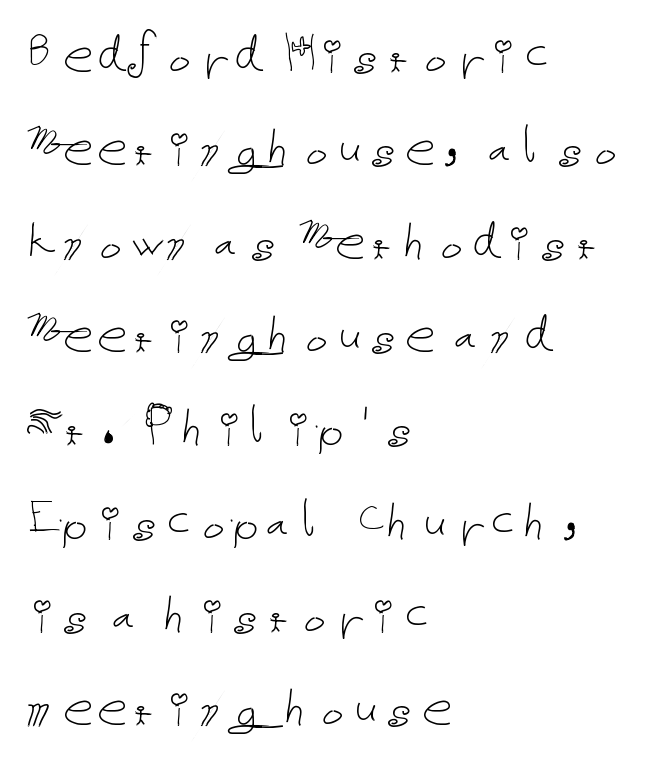
{"italic": "no", "bold": "no", "weight": "thin", "width": "normal", "stroke_contrast": "low", "x_height": "medium", "underline": "no", "align": "left", "line_spacing": "normal", "line_spacing_ratio": 1.53, "letter_spacing": "normal", "letter_spacing_em": 0.0, "glyph_px": 61}
